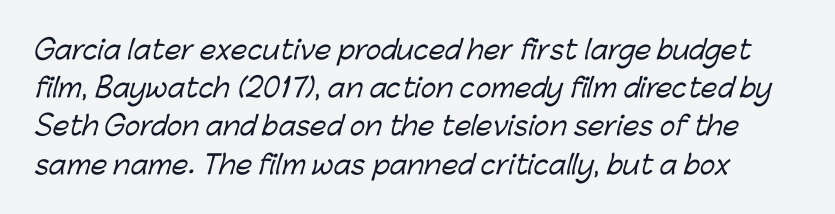
This sample uses plain, unmodified letter spacing. Each new line begins a customary step beneath the previous one. This rendering features lettering with no underline.
